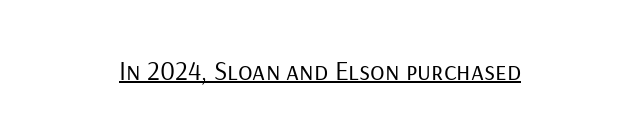
Q: Is the text bold? A: No.
Q: Is the text italic (slanted)? A: No, it is upright.
Q: Is the text underlined? A: Yes.
Q: Is the spacing between letters normal or unusually wide? A: Normal.
